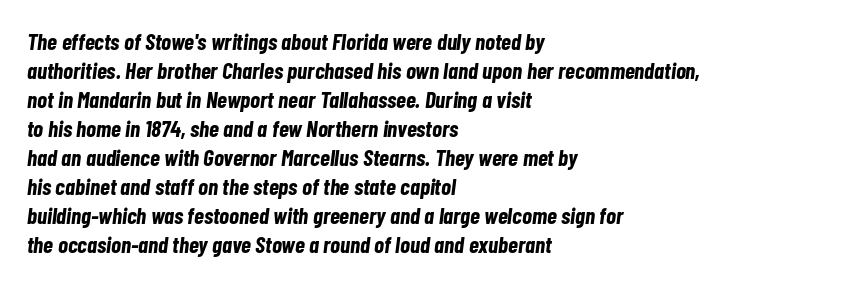
The rendering applies a slant to the glyphs. Successive baselines arrive at the customary interval. These lines keep a tight, regular rhythm from letter to letter. Is the block centered? No — it sits flush against the left margin. Weight: bold.
